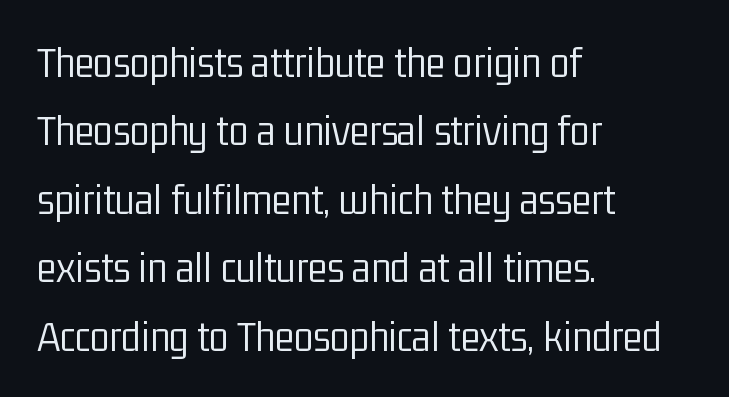
Q: Is the text bold? A: No.
Q: Is the text italic (slanted)? A: No, it is upright.
Q: Is the typeface a serif or a sans-serif typeface? A: Sans-serif.
Q: Is the text underlined? A: No.
Q: How is the paragraph aligned? A: Left-aligned.
Q: Is the spacing between letters normal or unusually wide? A: Normal.
Q: Is the spacing between lines tight, normal or loose? A: Normal.
Q: Width (condensed, normal, or wide)? A: Condensed.
Q: Stroke contrast? A: Low.
Q: x-height? A: Medium.
Q: Monospaced? A: No.
